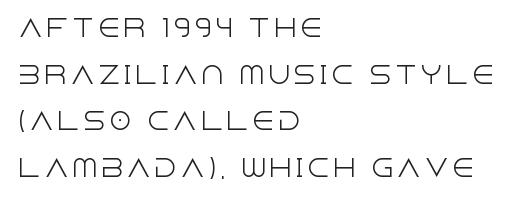
{"italic": "no", "bold": "no", "underline": "no", "align": "left", "line_spacing": "loose", "line_spacing_ratio": 2.03, "glyph_px": 23}
